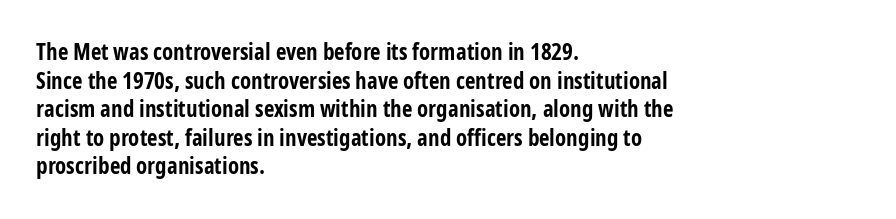
{"italic": "no", "bold": "yes", "underline": "no", "align": "left", "line_spacing_ratio": 1.24, "letter_spacing": "normal", "letter_spacing_em": 0.0, "glyph_px": 23}
